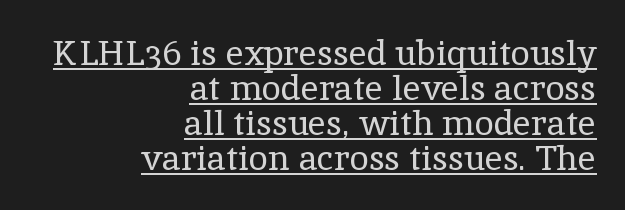
{"serif": "yes", "italic": "no", "bold": "no", "weight": "regular", "width": "normal", "x_height": "medium", "monospaced": "no", "underline": "yes", "align": "right", "line_spacing": "tight", "line_spacing_ratio": 1.0, "letter_spacing": "normal", "letter_spacing_em": 0.0, "glyph_px": 35}
